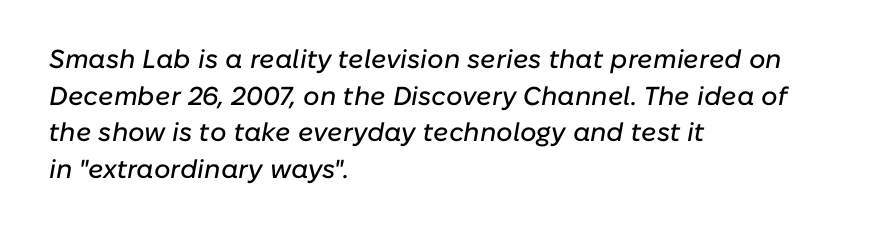
{"italic": "yes", "lean": "right", "slant_degrees": 10, "underline": "no", "align": "left", "line_spacing": "normal", "line_spacing_ratio": 1.41, "letter_spacing": "normal", "letter_spacing_em": 0.0, "glyph_px": 26}
